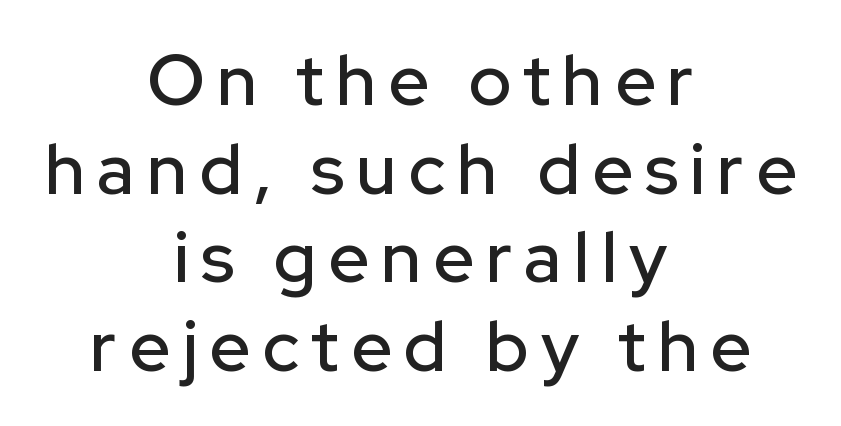
The lines sit at an ordinary, default distance from one another. A bare baseline throughout the passage. Note: no serifs on the glyphs. The letters stand straight up with perfectly vertical stems.
